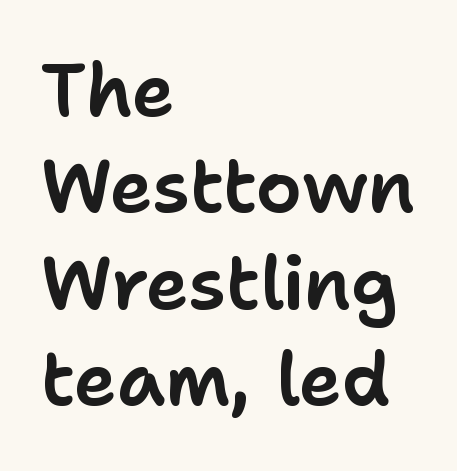
The image shows 73 px sans-serif type, upright; set left-aligned, normal line spacing (1.32x), normal letter spacing, not underlined; low stroke contrast and a medium x-height.
